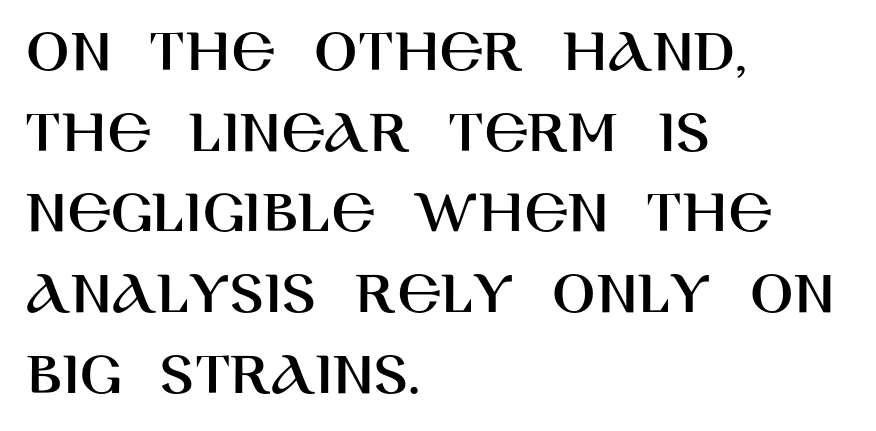
{"serif": "no", "italic": "no", "width": "normal", "stroke_contrast": "high", "x_height": "large", "monospaced": "no", "underline": "no", "align": "left", "line_spacing": "normal", "line_spacing_ratio": 1.26, "letter_spacing": "normal", "letter_spacing_em": 0.0, "glyph_px": 64}
